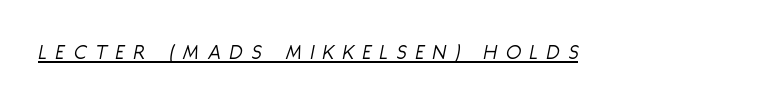
The image shows 22 px text type, italic (leaning right); set unusually wide letter spacing (+0.41 em), underlined.
